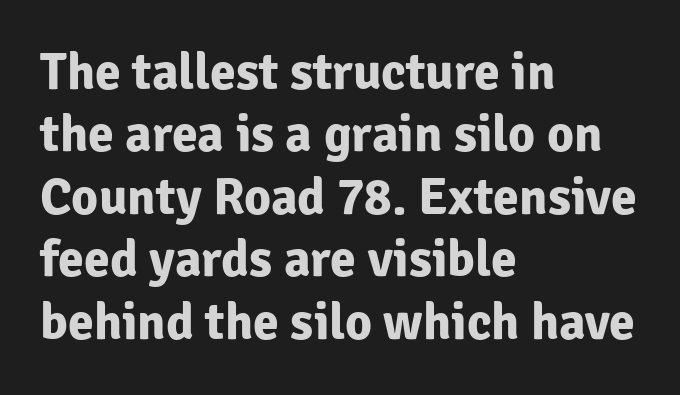
Tall strokes in this sample are plumb rather than angled. Descenders are the only things crossing below the line. Each line starts at the same left margin while the right side varies. The passage shown is typed in a proportional face where columns would drift.
